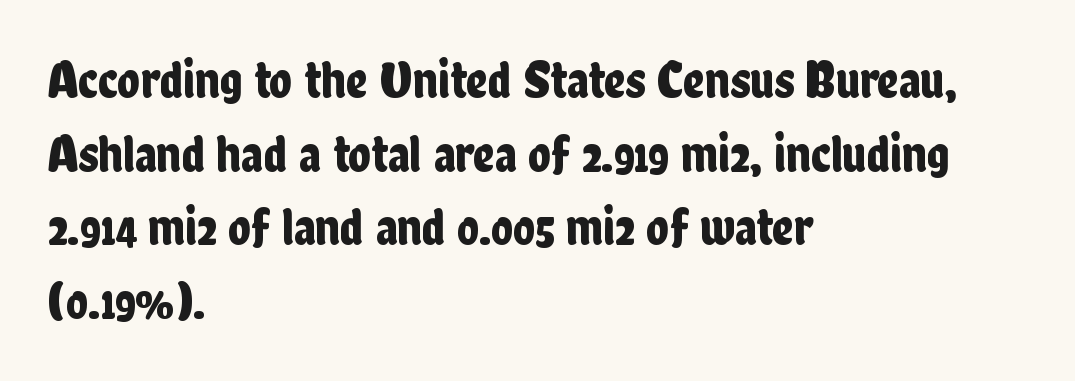
The image shows 53 px condensed sans-serif type, upright; set left-aligned, normal line spacing (1.39x), normal letter spacing, not underlined; low stroke contrast and a medium x-height.
